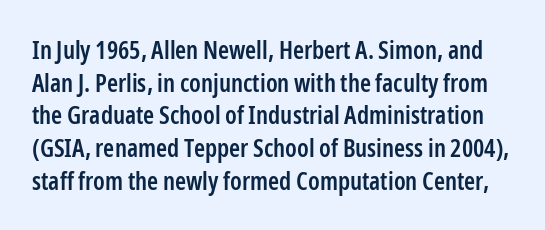
Q: Is the text bold? A: Semi-bold.
Q: Is the text italic (slanted)? A: No, it is upright.
Q: Is the text underlined? A: No.
Q: Is the spacing between letters normal or unusually wide? A: Normal.
Q: Is the spacing between lines tight, normal or loose? A: Normal.
